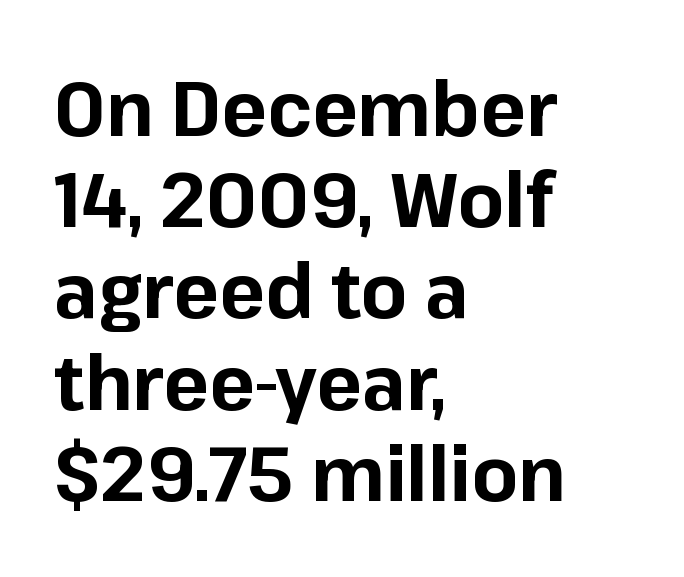
Q: Is the text bold? A: Yes.
Q: Is the text italic (slanted)? A: No, it is upright.
Q: Is the typeface a serif or a sans-serif typeface? A: Sans-serif.
Q: Is the text underlined? A: No.
Q: How is the paragraph aligned? A: Left-aligned.
Q: Is the spacing between letters normal or unusually wide? A: Normal.
Q: Width (condensed, normal, or wide)? A: Normal.
Q: Stroke contrast? A: Low.
Q: x-height? A: Medium.
Q: Monospaced? A: No.
